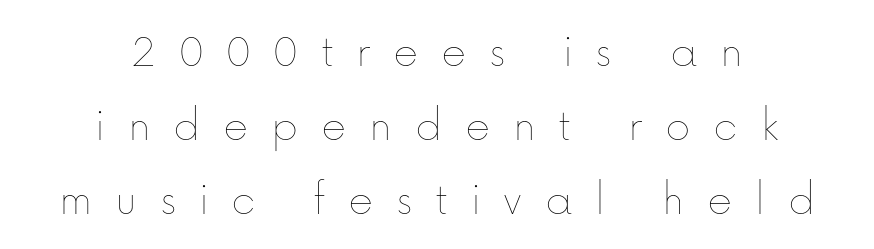
Q: Is the text bold? A: No.
Q: Is the text italic (slanted)? A: No, it is upright.
Q: Is the text underlined? A: No.
Q: How is the paragraph aligned? A: Centered.
Q: Is the spacing between letters normal or unusually wide? A: Unusually wide.
Q: Is the spacing between lines tight, normal or loose? A: Normal.
Q: Width (condensed, normal, or wide)? A: Normal.
Q: Stroke contrast? A: Low.
Q: x-height? A: Medium.
Q: Monospaced? A: No.
